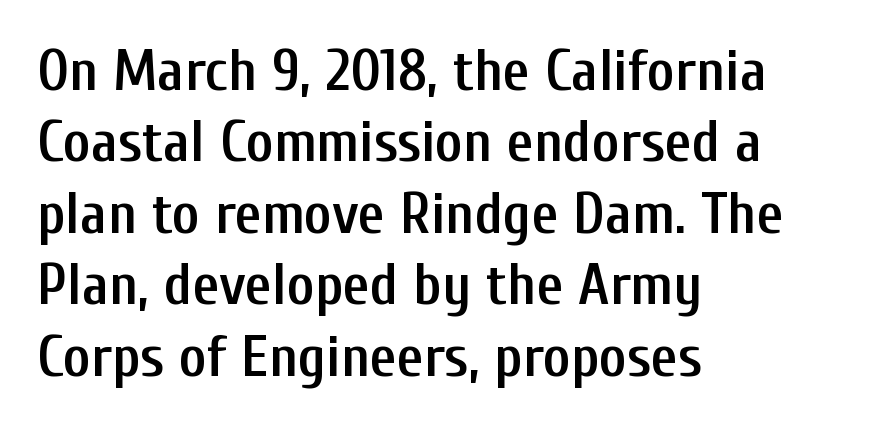
Q: Is the text bold? A: Semi-bold.
Q: Is the text italic (slanted)? A: No, it is upright.
Q: Is the typeface a serif or a sans-serif typeface? A: Sans-serif.
Q: Is the text underlined? A: No.
Q: How is the paragraph aligned? A: Left-aligned.
Q: Is the spacing between letters normal or unusually wide? A: Normal.
Q: Width (condensed, normal, or wide)? A: Condensed.
Q: Stroke contrast? A: Low.
Q: x-height? A: Medium.
Q: Monospaced? A: No.
